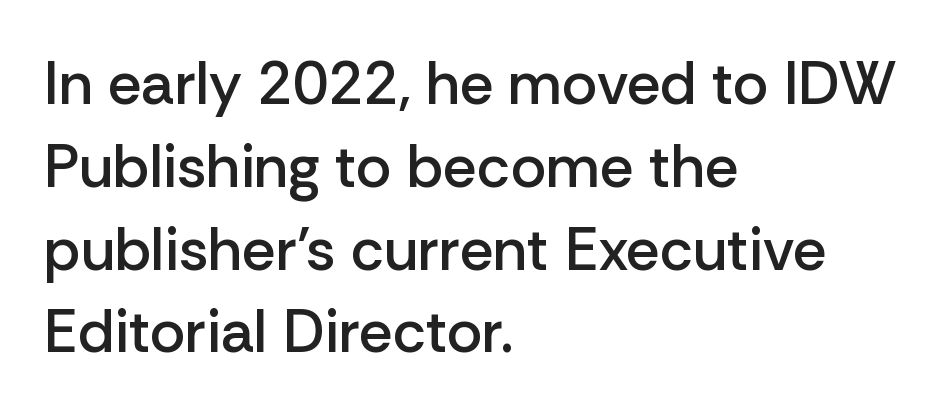
The image shows 60 px semibold sans-serif type, upright; set left-aligned, normal line spacing (1.38x), normal letter spacing, not underlined; low stroke contrast and a medium x-height.
